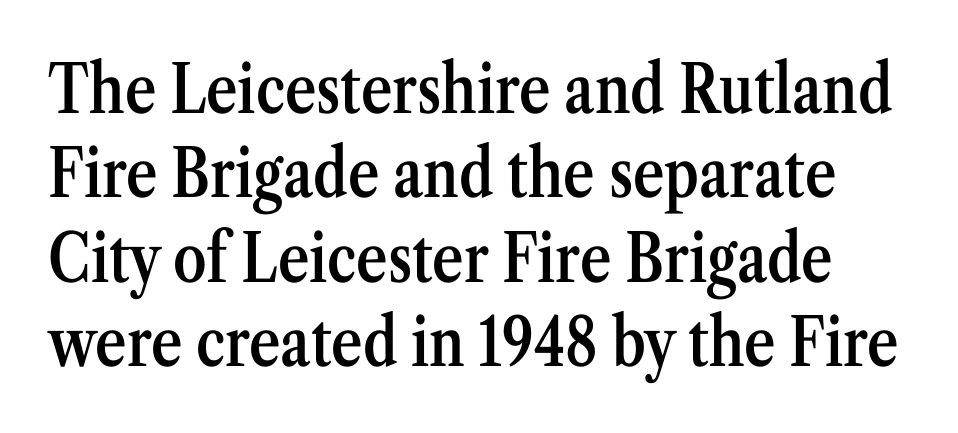
{"serif": "yes", "italic": "no", "bold": "semi", "weight": "semibold", "width": "condensed", "stroke_contrast": "medium", "x_height": "medium", "monospaced": "no", "underline": "no", "line_spacing": "normal", "line_spacing_ratio": 1.26, "letter_spacing": "normal", "letter_spacing_em": 0.0, "glyph_px": 67}
